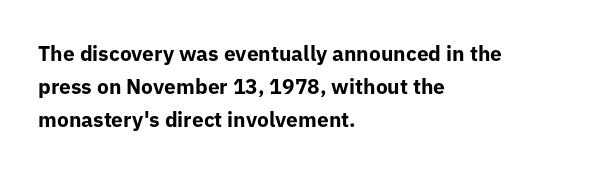
The image shows 21 px bold type, upright; set left-aligned, normal line spacing (1.58x), normal letter spacing, not underlined.
